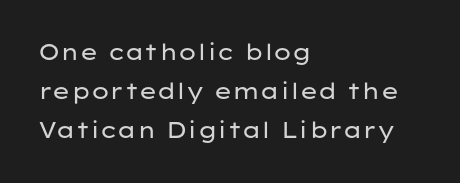
The letters stand straight up with perfectly vertical stems. A typesetter would call this zero additional tracking. Plain, unruled lines of type. Leftover space on each line is placed entirely after the last word. Stem width sits at or under what a default text font uses.
